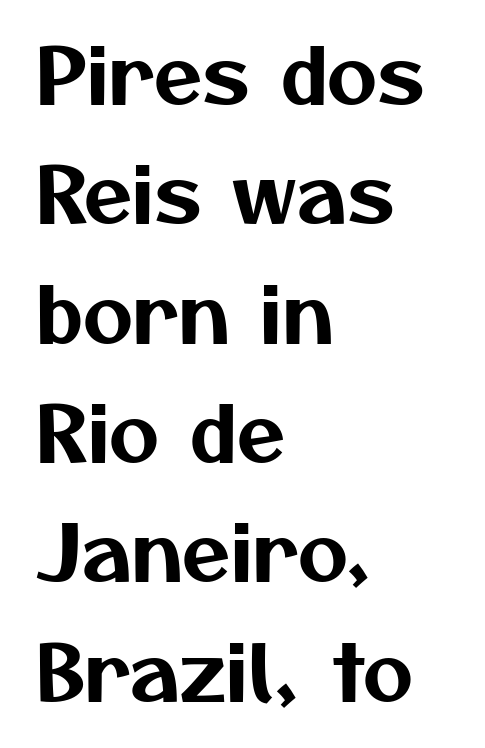
The paragraph shown leans on its left margin. Classification — sans serif. Spacing verdict: proportional, widths tailored to each character. The baseline area is clear. Inter-character spacing is left at the font's built-in metrics. The designer left line spacing at the default.
